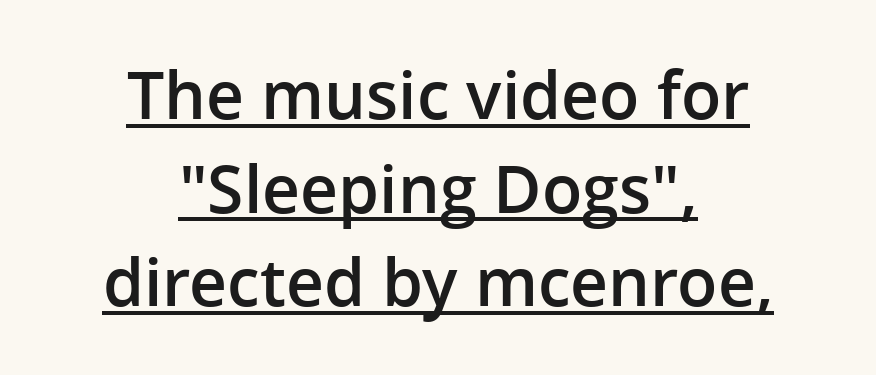
{"serif": "no", "italic": "no", "bold": "semi", "weight": "semibold", "width": "normal", "stroke_contrast": "low", "x_height": "medium", "monospaced": "no", "underline": "yes", "align": "center", "line_spacing": "normal", "line_spacing_ratio": 1.42, "letter_spacing": "normal", "letter_spacing_em": 0.0, "glyph_px": 66}
